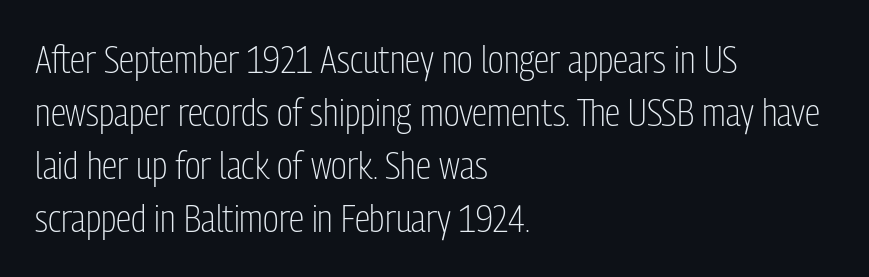
{"serif": "no", "italic": "no", "bold": "no", "weight": "light", "width": "condensed", "stroke_contrast": "low", "x_height": "medium", "monospaced": "no", "underline": "no", "align": "left", "line_spacing": "normal", "line_spacing_ratio": 1.36, "letter_spacing": "normal", "letter_spacing_em": 0.0, "glyph_px": 39}
